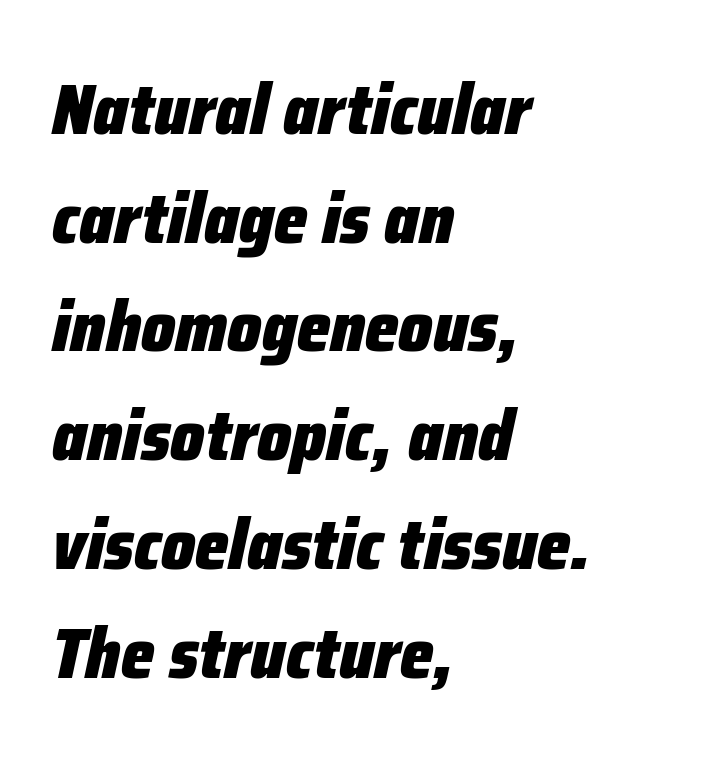
{"italic": "yes", "lean": "right", "slant_degrees": 12, "bold": "yes", "weight": "heavy", "width": "condensed", "stroke_contrast": "low", "x_height": "medium", "monospaced": "no", "underline": "no", "align": "left", "line_spacing": "normal", "line_spacing_ratio": 1.51, "letter_spacing": "normal", "letter_spacing_em": 0.0, "glyph_px": 72}
